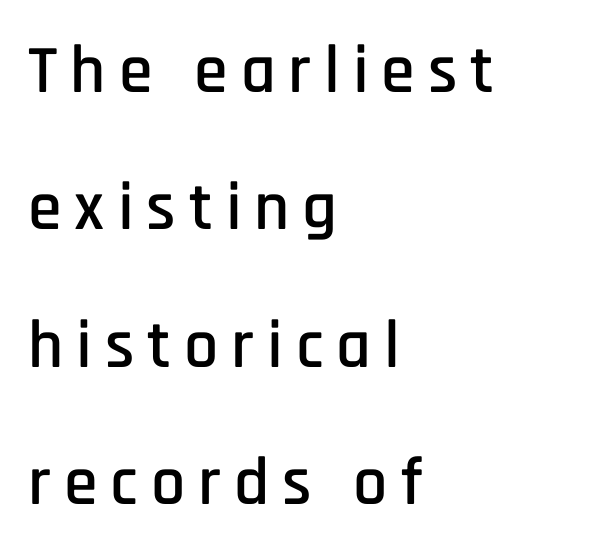
The image shows 68 px condensed sans-serif type, upright; set left-aligned, loose line spacing (2.02x), not underlined; low stroke contrast and a large x-height.
